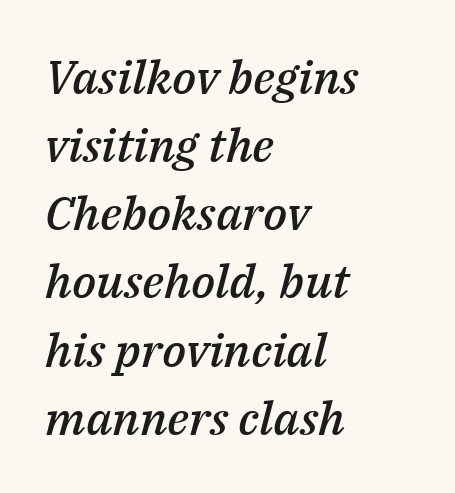
{"italic": "yes", "lean": "right", "slant_degrees": 14, "bold": "semi", "weight": "semibold", "width": "normal", "stroke_contrast": "medium", "x_height": "medium", "monospaced": "no", "underline": "no", "align": "left", "line_spacing": "normal", "line_spacing_ratio": 1.45, "letter_spacing": "normal", "letter_spacing_em": 0.0, "glyph_px": 47}
